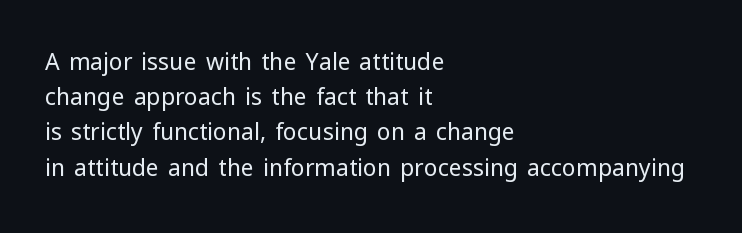
A typesetter would call this leading conventional body-copy spacing. Casual observation: everything's shoved over to the left. Counters stay open thanks to moderate or lighter strokes. The lettering stays uniformly vertical, giving the passage a roman look. No extra tracking has been applied to these lines. The gap between lines stays unmarked.
